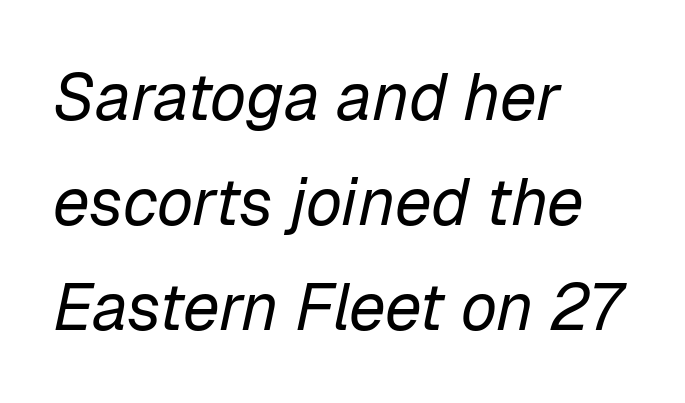
{"italic": "yes", "lean": "right", "slant_degrees": 12, "bold": "no", "weight": "regular", "width": "normal", "stroke_contrast": "low", "x_height": "medium", "monospaced": "no", "underline": "no", "align": "left", "line_spacing": "normal", "line_spacing_ratio": 1.59, "letter_spacing": "normal", "letter_spacing_em": 0.0, "glyph_px": 66}
